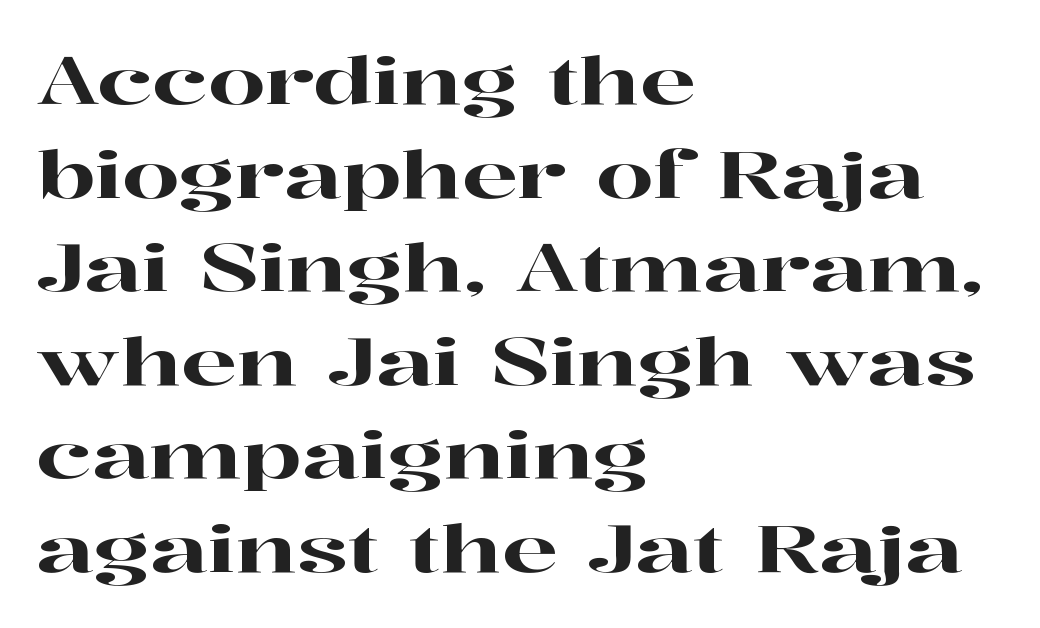
Observe the ordinary spacing: letters are neighbours, not strangers. Does the leading feel generous? No, just average. This sample uses an upright cut, with every glyph sitting square on the baseline. Where is the straight margin? On the left. The baseline area is clear. Does the type have serifs? Yes, each stem ends in a small foot.
